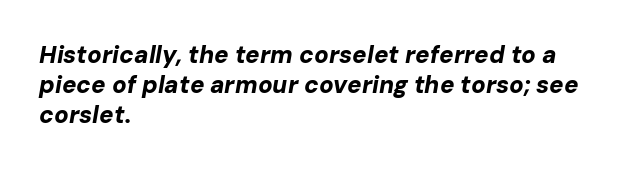
The image shows 24 px bold type, italic (leaning right); set left-aligned, normal line spacing (1.25x), normal letter spacing, not underlined.
